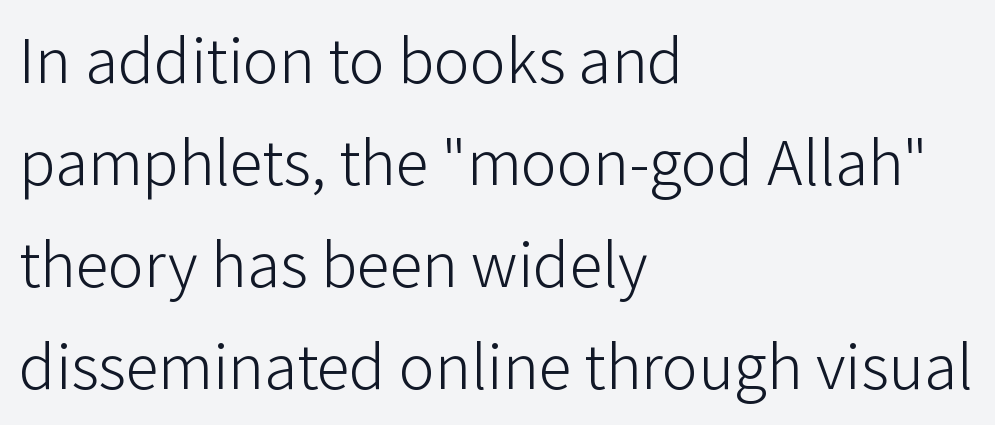
Vertical strokes here are truly vertical. This sample uses plain, unmodified letter spacing. Serifs: no, the terminals of the letterforms are clean. Honestly, there is no underline to notice here at all. Letters have the restrained weight of plain body copy at most. A typesetter would call this proportional, since set widths differ per character.
